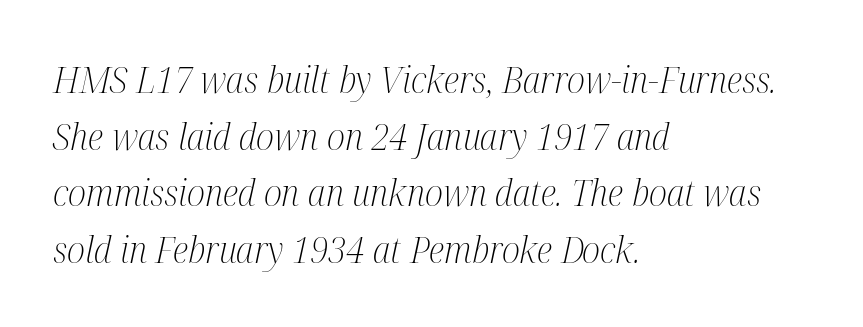
Q: Is the text bold? A: No.
Q: Is the text italic (slanted)? A: Yes, it leans right by about 12 degrees.
Q: Is the typeface a serif or a sans-serif typeface? A: Serif.
Q: Is the text underlined? A: No.
Q: How is the paragraph aligned? A: Left-aligned.
Q: Is the spacing between letters normal or unusually wide? A: Normal.
Q: Is the spacing between lines tight, normal or loose? A: Normal.
Q: Width (condensed, normal, or wide)? A: Condensed.
Q: Stroke contrast? A: Medium.
Q: x-height? A: Medium.
Q: Monospaced? A: No.
